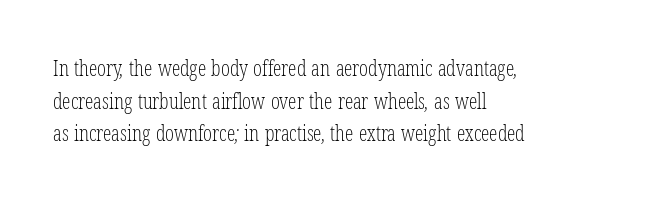
The image shows 21 px text type; set left-aligned, normal line spacing (1.55x), normal letter spacing, not underlined.
